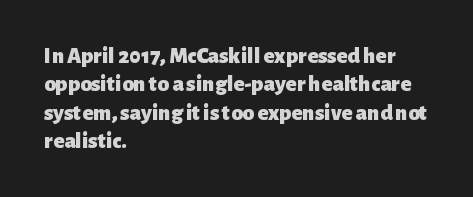
Q: Is the text bold? A: Yes.
Q: Is the text italic (slanted)? A: No, it is upright.
Q: Is the text underlined? A: No.
Q: How is the paragraph aligned? A: Left-aligned.
Q: Is the spacing between letters normal or unusually wide? A: Normal.
